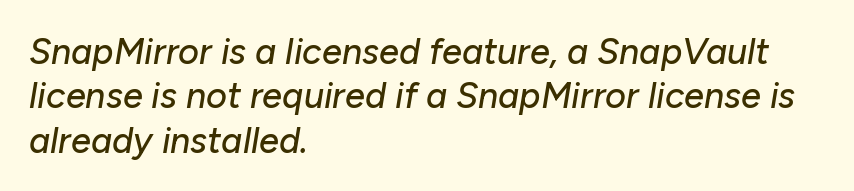
{"italic": "yes", "lean": "right", "slant_degrees": 10, "width": "normal", "stroke_contrast": "low", "x_height": "medium", "monospaced": "no", "underline": "no", "align": "left", "line_spacing_ratio": 1.23, "letter_spacing": "normal", "letter_spacing_em": 0.0, "glyph_px": 36}
